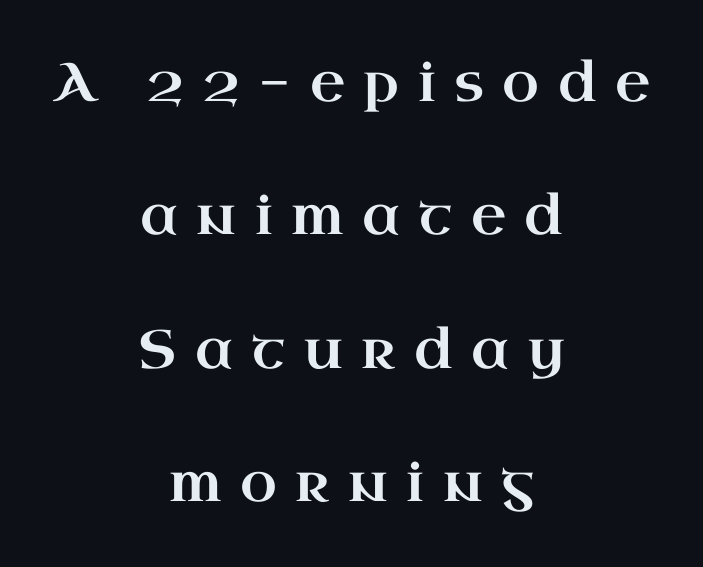
The image shows 54 px wide serif type, upright; set centered, loose line spacing (2.47x), unusually wide letter spacing (+0.34 em), not underlined; high stroke contrast and a small x-height.
